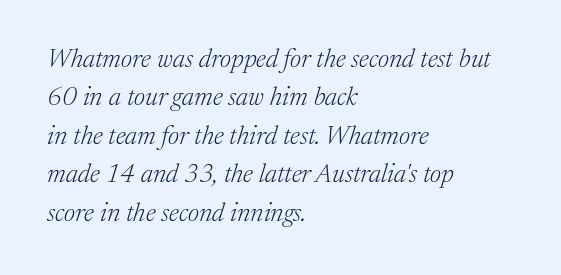
Quick note: underline off. Interline gaps are of average width in this sample. Is the type slanted? Yes — the strokes lean at a clear angle. Casual observation: everything's shoved over to the left. These glyphs show unthickened strokes, regular width or finer.
